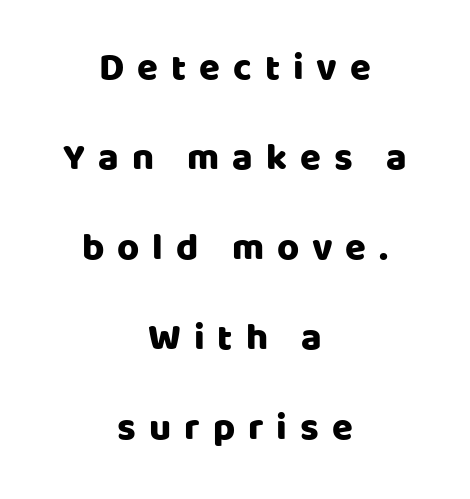
Q: Is the text italic (slanted)? A: No, it is upright.
Q: Is the typeface a serif or a sans-serif typeface? A: Sans-serif.
Q: Is the text underlined? A: No.
Q: How is the paragraph aligned? A: Centered.
Q: Is the spacing between letters normal or unusually wide? A: Unusually wide.
Q: Is the spacing between lines tight, normal or loose? A: Loose.
Q: Width (condensed, normal, or wide)? A: Normal.
Q: Stroke contrast? A: Low.
Q: x-height? A: Large.
Q: Monospaced? A: No.
